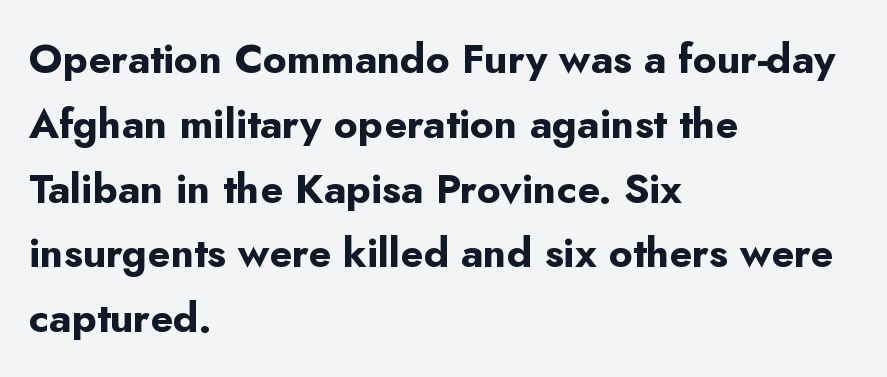
{"serif": "no", "italic": "no", "bold": "yes", "weight": "bold", "width": "normal", "stroke_contrast": "low", "x_height": "small", "monospaced": "no", "underline": "no", "align": "left", "line_spacing": "normal", "line_spacing_ratio": 1.58, "letter_spacing": "normal", "letter_spacing_em": 0.0, "glyph_px": 41}
